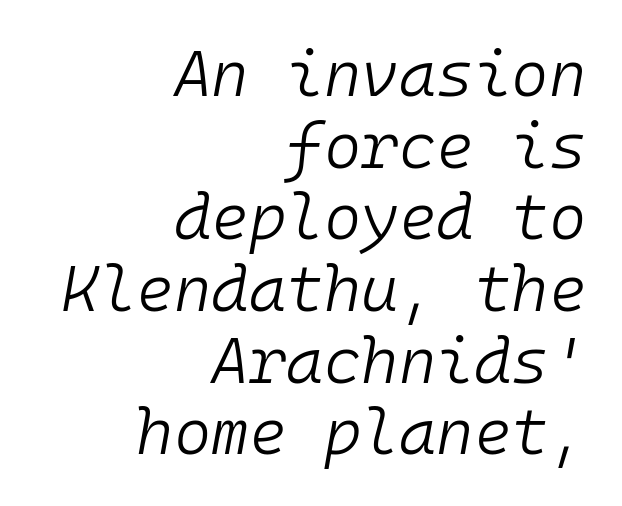
Q: Is the text bold? A: No.
Q: Is the text italic (slanted)? A: Yes, it leans right by about 10 degrees.
Q: Is the text underlined? A: No.
Q: How is the paragraph aligned? A: Right-aligned.
Q: Is the spacing between letters normal or unusually wide? A: Normal.
Q: Is the spacing between lines tight, normal or loose? A: Tight.
Q: Width (condensed, normal, or wide)? A: Normal.
Q: Stroke contrast? A: Low.
Q: x-height? A: Medium.
Q: Monospaced? A: Yes.
